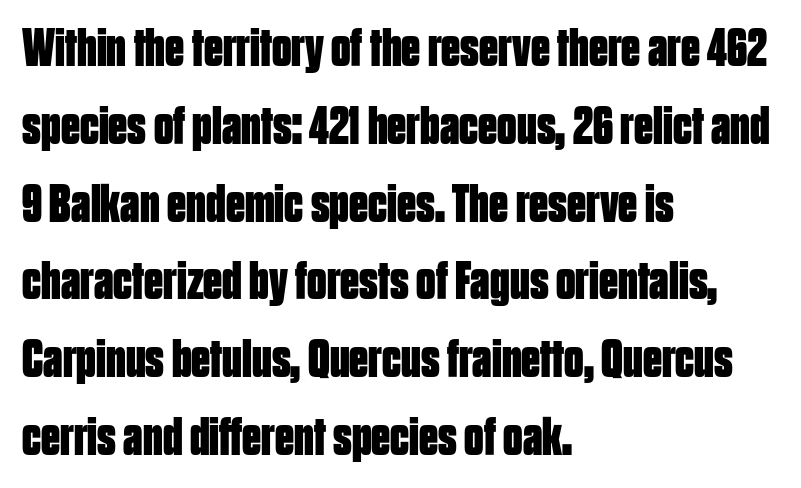
The image shows 54 px bold, condensed sans-serif type, upright; set left-aligned, normal line spacing (1.44x), normal letter spacing, not underlined; low stroke contrast and a large x-height.
